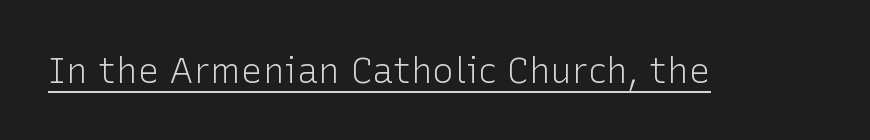
{"serif": "no", "italic": "no", "bold": "no", "weight": "light", "width": "normal", "stroke_contrast": "low", "x_height": "medium", "monospaced": "no", "underline": "yes", "letter_spacing": "normal", "letter_spacing_em": 0.0, "glyph_px": 36}
